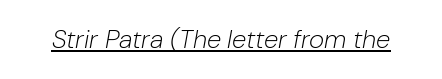
{"italic": "yes", "lean": "right", "slant_degrees": 10, "bold": "no", "underline": "yes", "letter_spacing": "normal", "letter_spacing_em": 0.0, "glyph_px": 26}
